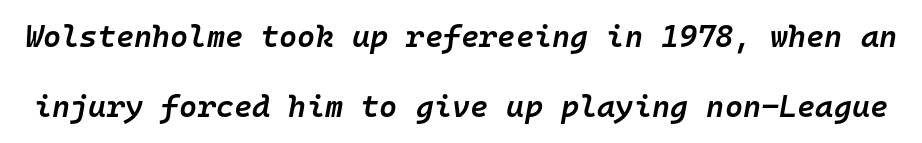
Regarding leading, the lines here are spaced well apart. Each letter, wide or thin by design, is forced into the same width here. The face used here has a pronounced slope to its letters. The characters look somewhat weighty, a semibold short of true bold. This rendering leaves character spacing at its baseline value.
